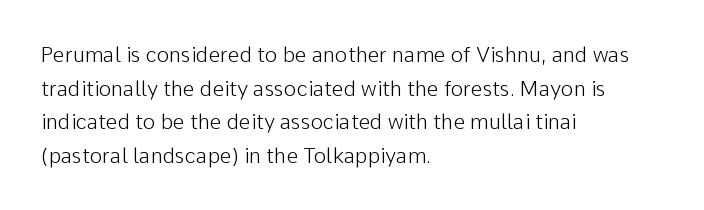
The image shows 21 px text type, upright; set left-aligned, normal line spacing (1.6x), normal letter spacing, not underlined.
